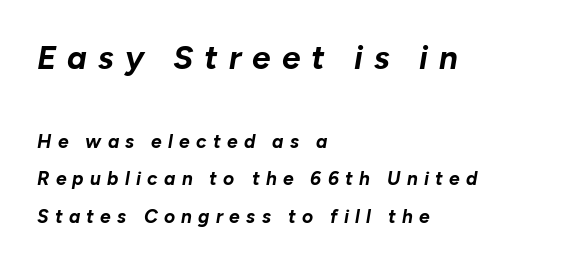
{"italic": "yes", "lean": "right", "slant_degrees": 10, "bold": "yes", "weight": "bold", "width": "normal", "stroke_contrast": "low", "x_height": "medium", "monospaced": "no", "underline": "no", "align": "left", "line_spacing": "loose", "line_spacing_ratio": 1.98, "letter_spacing": "wide", "letter_spacing_em": 0.33, "larger_block": "first", "size_ratio": 1.74, "glyph_px": 33}
